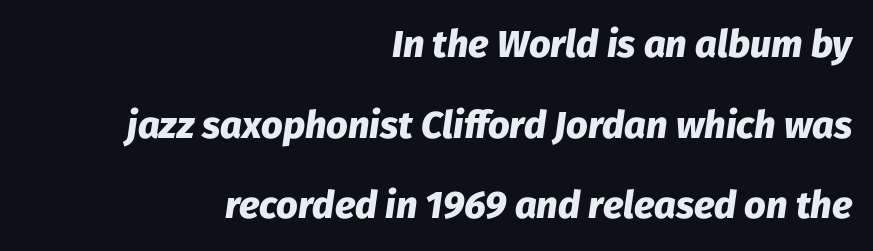
The image shows 38 px heavy type, italic (leaning right); set right-aligned, loose line spacing (2.12x), normal letter spacing, not underlined; low stroke contrast and a medium x-height.
